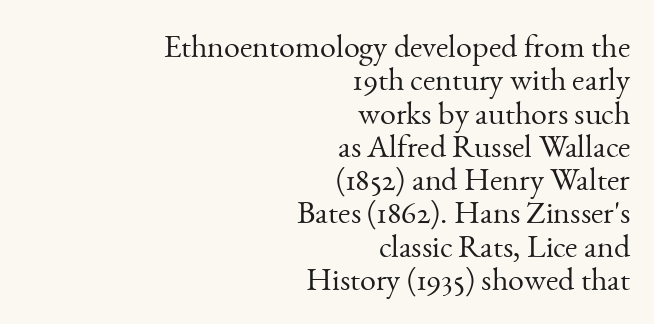
Stems here are at most as thick as an everyday book face. Where is the straight margin? On the right. A typesetter would mark this as roman, not italic. Nothing unusual about the tracking: characters are spaced as the font intends. Whoever set this chose condensed vertical rhythm over breathing room.
